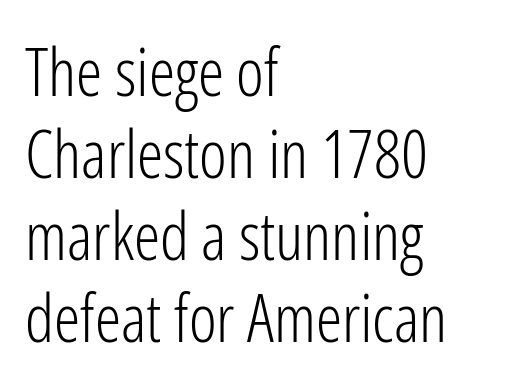
The image shows 66 px light, condensed sans-serif type, upright; set left-aligned, line spacing 1.24x, normal letter spacing, not underlined; low stroke contrast and a medium x-height.
